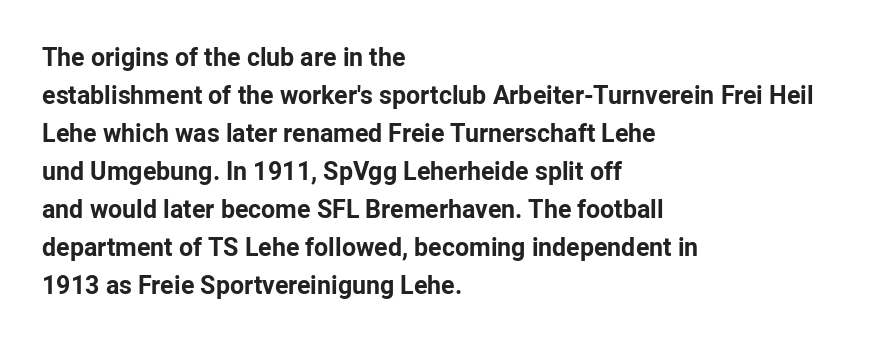
{"italic": "no", "bold": "yes", "underline": "no", "align": "left", "line_spacing": "normal", "line_spacing_ratio": 1.52, "letter_spacing": "normal", "letter_spacing_em": 0.0, "glyph_px": 25}
